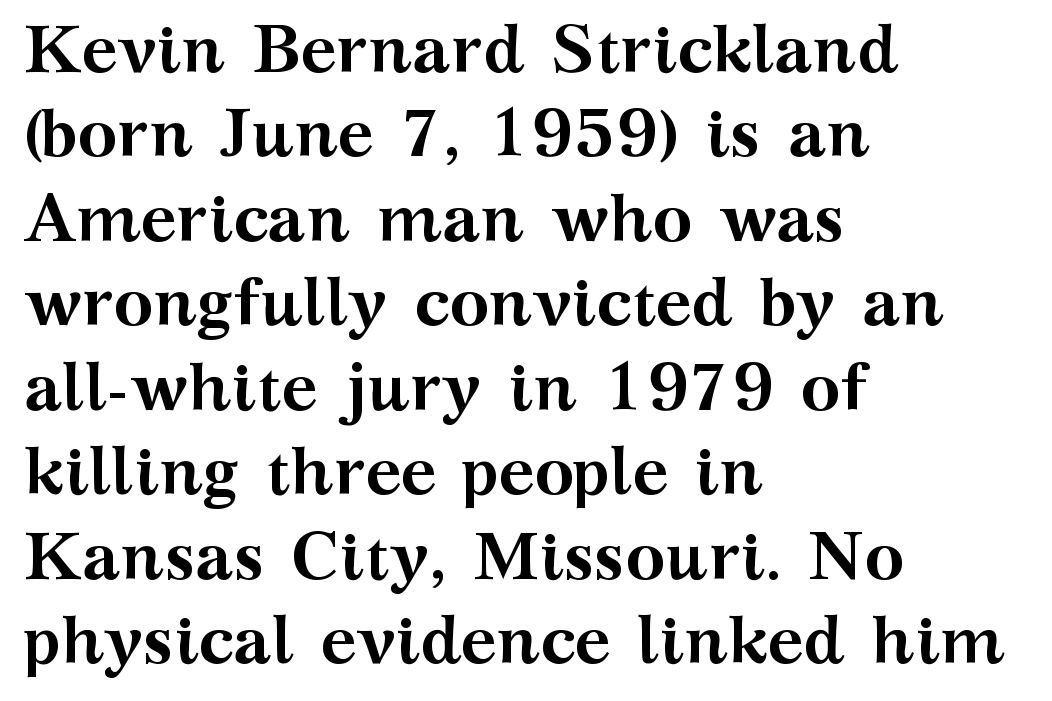
Q: Is the text bold? A: Yes.
Q: Is the text italic (slanted)? A: No, it is upright.
Q: Is the typeface a serif or a sans-serif typeface? A: Serif.
Q: Is the text underlined? A: No.
Q: How is the paragraph aligned? A: Left-aligned.
Q: Is the spacing between letters normal or unusually wide? A: Normal.
Q: Is the spacing between lines tight, normal or loose? A: Normal.
Q: Width (condensed, normal, or wide)? A: Wide.
Q: Stroke contrast? A: Medium.
Q: x-height? A: Medium.
Q: Monospaced? A: No.
